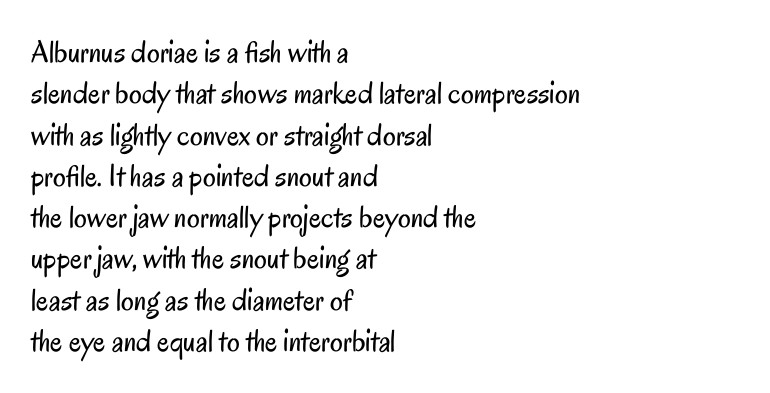
The image shows 32 px regular-weight, condensed sans-serif type, upright; set left-aligned, normal line spacing (1.29x), normal letter spacing, not underlined; low stroke contrast and a small x-height.
